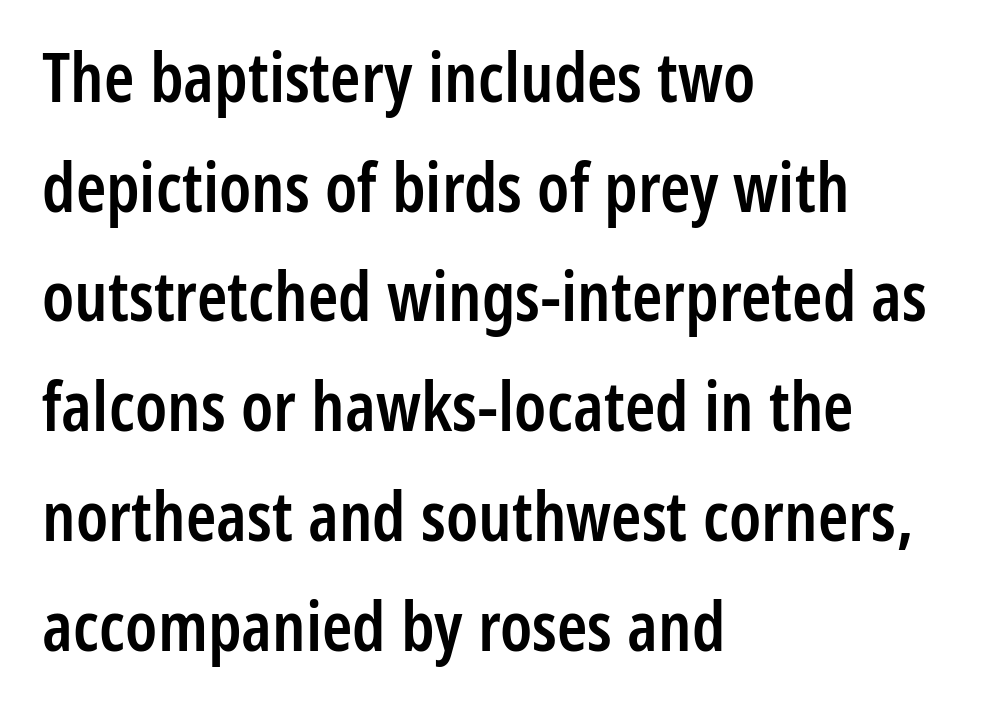
Q: Is the text bold? A: Semi-bold.
Q: Is the text italic (slanted)? A: No, it is upright.
Q: Is the typeface a serif or a sans-serif typeface? A: Sans-serif.
Q: Is the text underlined? A: No.
Q: How is the paragraph aligned? A: Left-aligned.
Q: Is the spacing between letters normal or unusually wide? A: Normal.
Q: Is the spacing between lines tight, normal or loose? A: Normal.
Q: Width (condensed, normal, or wide)? A: Condensed.
Q: Stroke contrast? A: Low.
Q: x-height? A: Medium.
Q: Monospaced? A: No.
